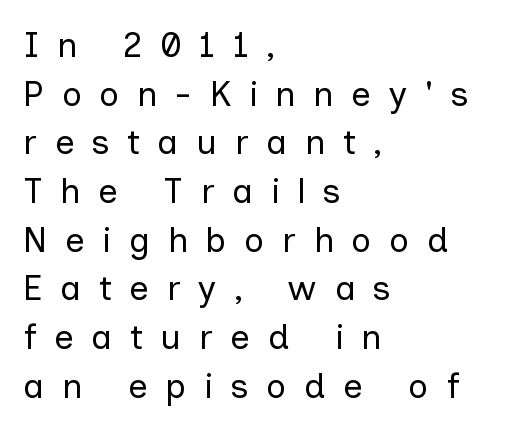
{"serif": "no", "italic": "no", "bold": "no", "weight": "regular", "width": "normal", "stroke_contrast": "low", "x_height": "medium", "monospaced": "no", "underline": "no", "align": "left", "line_spacing": "normal", "line_spacing_ratio": 1.39, "letter_spacing": "wide", "letter_spacing_em": 0.5, "glyph_px": 35}
